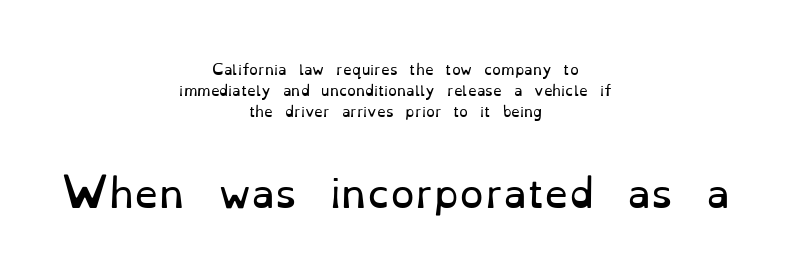
Q: Is the text bold? A: No.
Q: Is the text italic (slanted)? A: No, it is upright.
Q: Is the typeface a serif or a sans-serif typeface? A: Serif.
Q: Is the text underlined? A: No.
Q: How is the paragraph aligned? A: Centered.
Q: Is the spacing between letters normal or unusually wide? A: Normal.
Q: Is the spacing between lines tight, normal or loose? A: Normal.
Q: Which block of text is set in a larger size, the first (top) or the second (bottom)? A: The second (bottom) one.
Q: Width (condensed, normal, or wide)? A: Normal.
Q: Stroke contrast? A: Low.
Q: x-height? A: Small.
Q: Monospaced? A: No.
